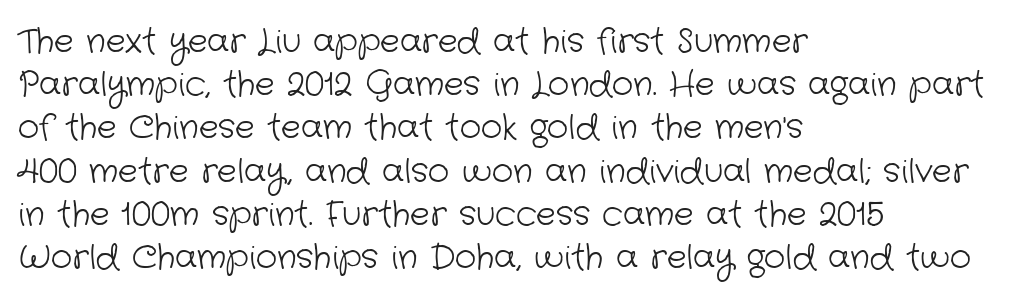
Q: Is the text bold? A: No.
Q: Is the typeface a serif or a sans-serif typeface? A: Sans-serif.
Q: Is the text underlined? A: No.
Q: How is the paragraph aligned? A: Left-aligned.
Q: Is the spacing between letters normal or unusually wide? A: Normal.
Q: Is the spacing between lines tight, normal or loose? A: Normal.
Q: Width (condensed, normal, or wide)? A: Normal.
Q: Stroke contrast? A: Low.
Q: x-height? A: Medium.
Q: Monospaced? A: No.
